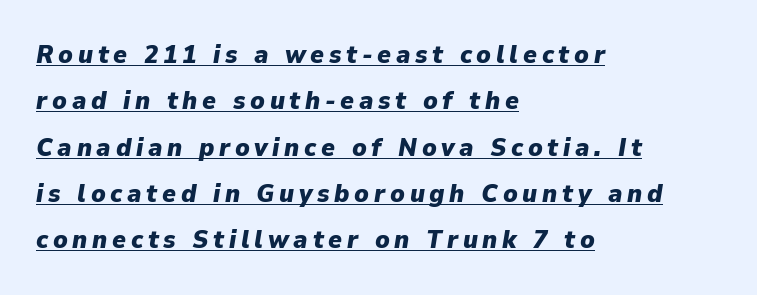
Notice how the stems are inclined rather than vertical — that's the hallmark of italics. The typesetter has applied underlining to the passage shown. Weight: bold. Leftover space on each line is placed entirely after the last word.
